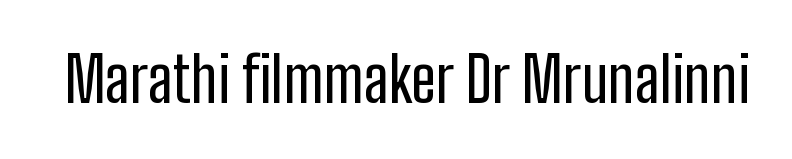
The image shows 62 px condensed sans-serif type, upright; set normal letter spacing, not underlined; low stroke contrast and a medium x-height.
